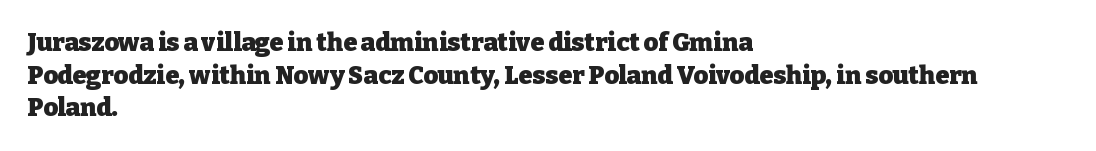
Q: Is the text bold? A: Yes.
Q: Is the text italic (slanted)? A: No, it is upright.
Q: Is the text underlined? A: No.
Q: How is the paragraph aligned? A: Left-aligned.
Q: Is the spacing between letters normal or unusually wide? A: Normal.
Q: Is the spacing between lines tight, normal or loose? A: Normal.
